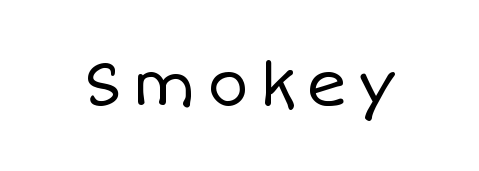
Q: Is the text bold? A: No.
Q: Is the text italic (slanted)? A: No, it is upright.
Q: Is the text underlined? A: No.
Q: Width (condensed, normal, or wide)? A: Normal.
Q: Stroke contrast? A: Low.
Q: x-height? A: Large.
Q: Monospaced? A: No.
